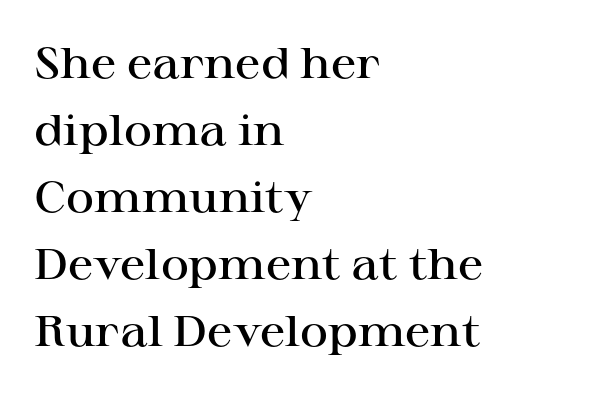
Q: Is the text bold? A: Semi-bold.
Q: Is the text italic (slanted)? A: No, it is upright.
Q: Is the typeface a serif or a sans-serif typeface? A: Serif.
Q: Is the text underlined? A: No.
Q: How is the paragraph aligned? A: Left-aligned.
Q: Is the spacing between letters normal or unusually wide? A: Normal.
Q: Is the spacing between lines tight, normal or loose? A: Normal.
Q: Width (condensed, normal, or wide)? A: Wide.
Q: Stroke contrast? A: High.
Q: x-height? A: Medium.
Q: Monospaced? A: No.
